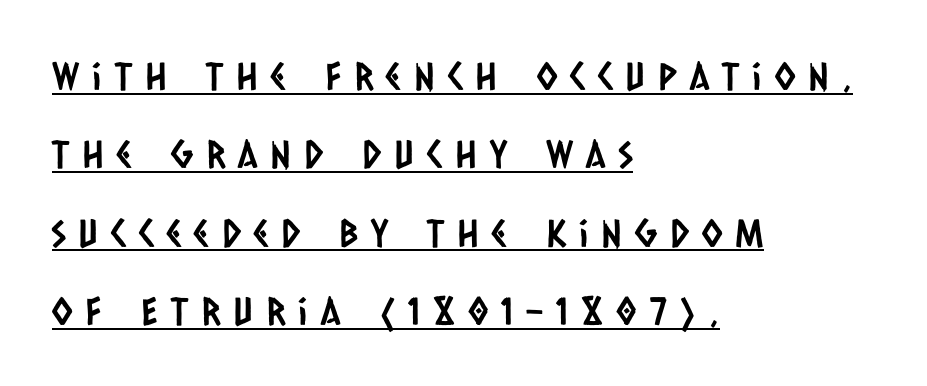
Q: Is the typeface a serif or a sans-serif typeface? A: Sans-serif.
Q: Is the text underlined? A: Yes.
Q: How is the paragraph aligned? A: Left-aligned.
Q: Is the spacing between letters normal or unusually wide? A: Unusually wide.
Q: Is the spacing between lines tight, normal or loose? A: Loose.
Q: Width (condensed, normal, or wide)? A: Condensed.
Q: Stroke contrast? A: Low.
Q: x-height? A: Large.
Q: Monospaced? A: No.
